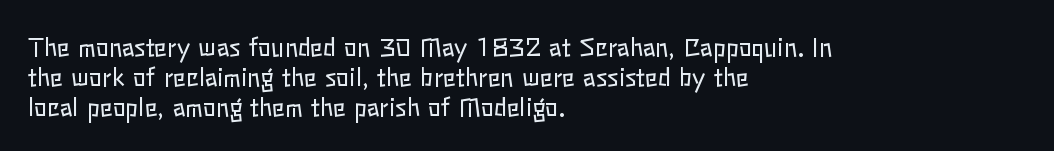
Q: Is the text bold? A: No.
Q: Is the text italic (slanted)? A: No, it is upright.
Q: Is the text underlined? A: No.
Q: How is the paragraph aligned? A: Left-aligned.
Q: Is the spacing between letters normal or unusually wide? A: Normal.
